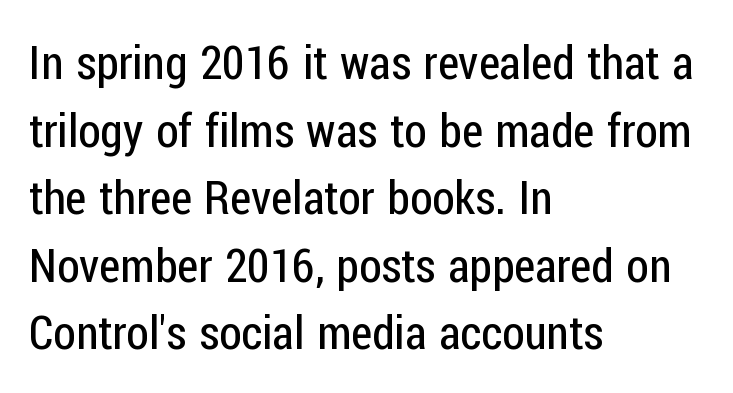
{"serif": "no", "italic": "no", "bold": "no", "weight": "regular", "width": "condensed", "stroke_contrast": "low", "x_height": "medium", "monospaced": "no", "underline": "no", "align": "left", "line_spacing": "normal", "line_spacing_ratio": 1.47, "letter_spacing": "normal", "letter_spacing_em": 0.0, "glyph_px": 46}
